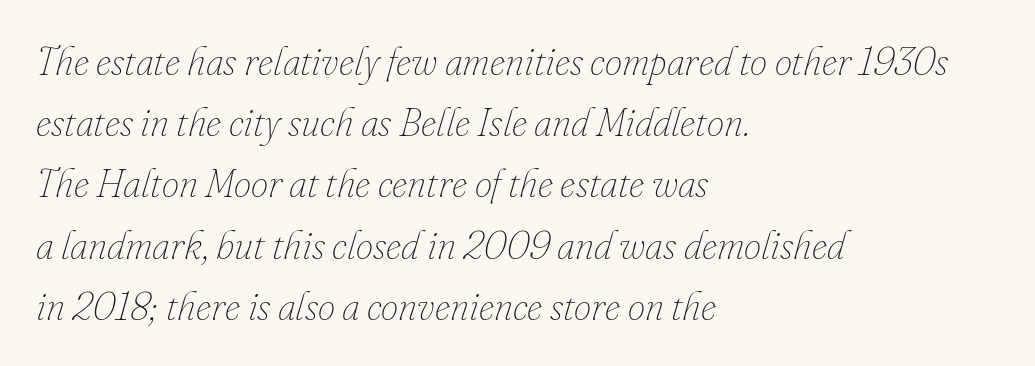
The words here are not underlined. Tracking here is standard; glyphs follow each other at the usual distance. The block of text has a typical density, with ordinary space between rows. Is this a fixed-width face? No — the glyphs have proportional, varying widths.
